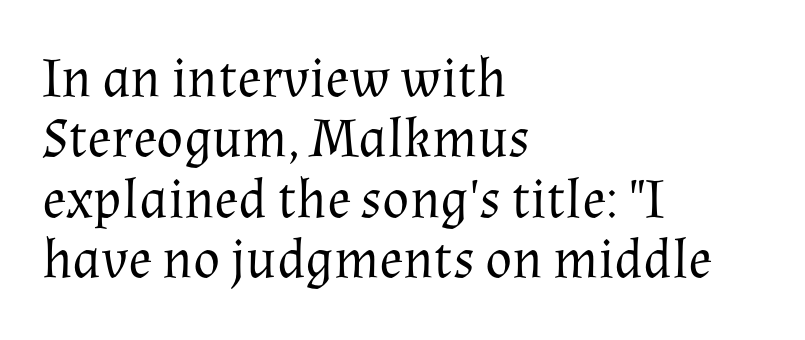
Little horizontal feet cap the strokes, marking this as serif type. These lines stack with their left ends in a neat column. The lettering stays uniformly vertical, giving the passage a roman look. Nobody drew a line under any word here.
